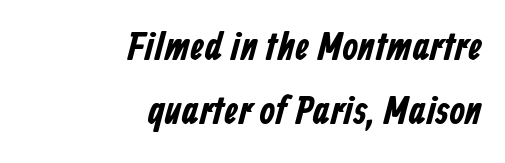
The image shows 40 px condensed sans-serif type; set right-aligned, normal line spacing (1.59x), normal letter spacing, not underlined; low stroke contrast and a medium x-height.
